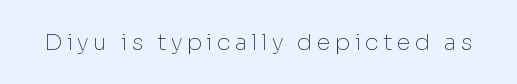
Honestly, there is no underline to notice here at all. This is roman type, the default non-slanted kind. Weight: not bold — regular or lighter.
